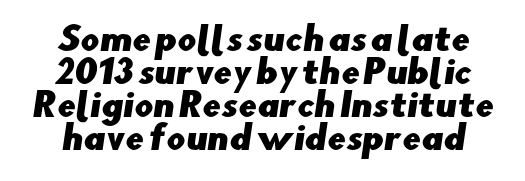
The image shows 33 px sans-serif type; set tight line spacing (1.0x), normal letter spacing, not underlined; low stroke contrast and a small x-height.
